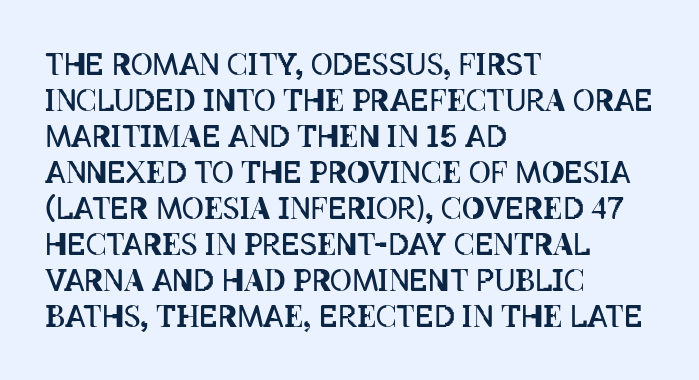
{"italic": "no", "bold": "no", "weight": "regular", "width": "condensed", "stroke_contrast": "low", "x_height": "large", "monospaced": "no", "underline": "no", "align": "left", "line_spacing_ratio": 1.2, "letter_spacing": "normal", "letter_spacing_em": 0.0, "glyph_px": 30}
